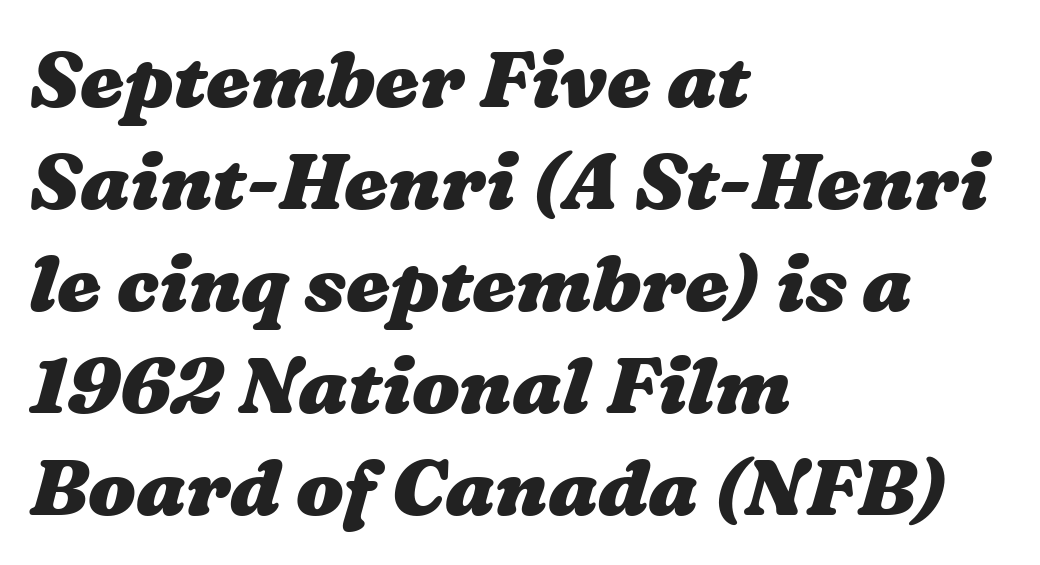
Q: Is the text bold? A: Yes.
Q: Is the text underlined? A: No.
Q: How is the paragraph aligned? A: Left-aligned.
Q: Is the spacing between letters normal or unusually wide? A: Normal.
Q: Is the spacing between lines tight, normal or loose? A: Normal.
Q: Width (condensed, normal, or wide)? A: Wide.
Q: Stroke contrast? A: Medium.
Q: x-height? A: Medium.
Q: Monospaced? A: No.
